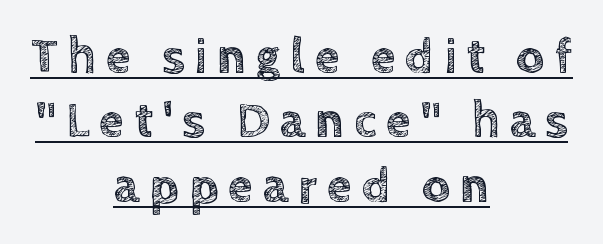
The passage shown is typed in a proportional face where columns would drift. Leftover space on each line is divided equally before and after the words. A normal amount of white space separates one row of letters from the next. Every character sits straight up, as roman type does. Honestly, the letter spacing is so wide it's the main thing you notice.
